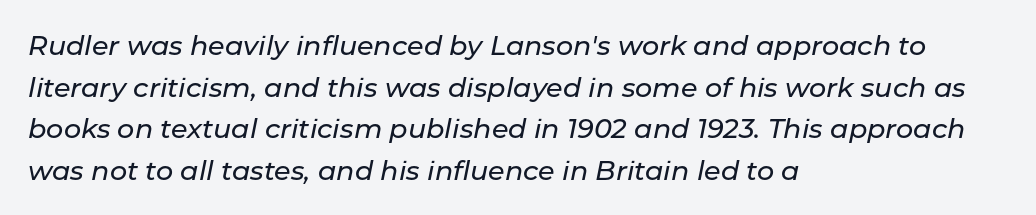
Q: Is the text italic (slanted)? A: Yes, it leans right by about 11 degrees.
Q: Is the text underlined? A: No.
Q: How is the paragraph aligned? A: Left-aligned.
Q: Is the spacing between letters normal or unusually wide? A: Normal.
Q: Is the spacing between lines tight, normal or loose? A: Normal.
